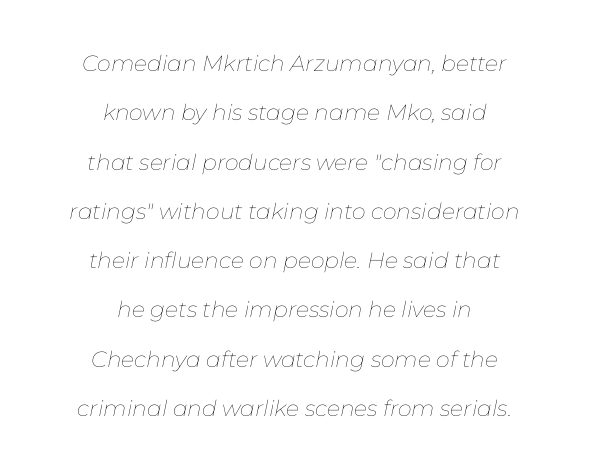
Q: Is the text bold? A: No.
Q: Is the text italic (slanted)? A: Yes, it leans right by about 11 degrees.
Q: Is the text underlined? A: No.
Q: How is the paragraph aligned? A: Centered.
Q: Is the spacing between letters normal or unusually wide? A: Normal.
Q: Is the spacing between lines tight, normal or loose? A: Loose.
